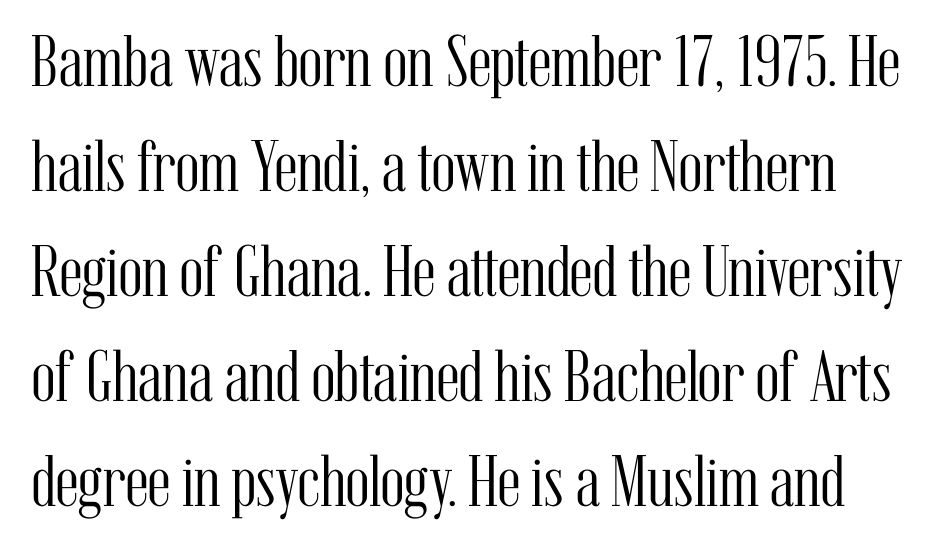
Q: Is the text bold? A: No.
Q: Is the text italic (slanted)? A: No, it is upright.
Q: Is the typeface a serif or a sans-serif typeface? A: Serif.
Q: Is the text underlined? A: No.
Q: Is the spacing between letters normal or unusually wide? A: Normal.
Q: Is the spacing between lines tight, normal or loose? A: Normal.
Q: Width (condensed, normal, or wide)? A: Condensed.
Q: Stroke contrast? A: Medium.
Q: x-height? A: Medium.
Q: Monospaced? A: No.
